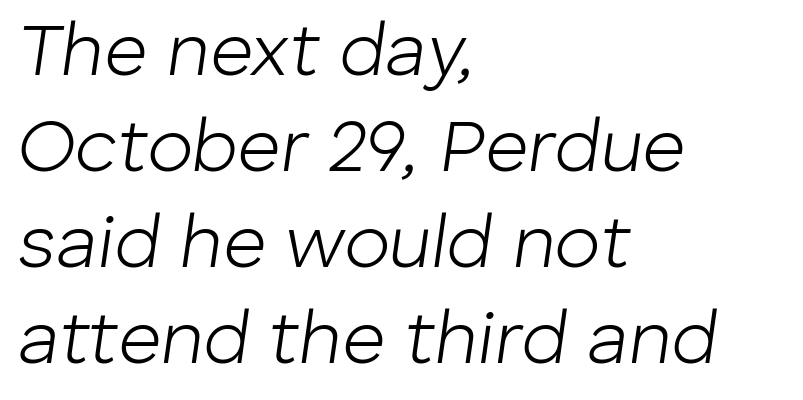
Q: Is the text bold? A: No.
Q: Is the text italic (slanted)? A: Yes, it leans right by about 8 degrees.
Q: Is the text underlined? A: No.
Q: How is the paragraph aligned? A: Left-aligned.
Q: Is the spacing between letters normal or unusually wide? A: Normal.
Q: Is the spacing between lines tight, normal or loose? A: Normal.
Q: Width (condensed, normal, or wide)? A: Normal.
Q: Stroke contrast? A: Low.
Q: x-height? A: Medium.
Q: Monospaced? A: No.
